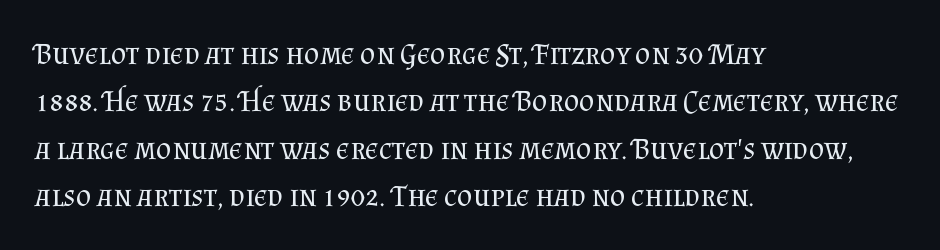
The passage shown is typed in a proportional face where columns would drift. Words appear dense and cohesive because spacing is normal. Compared with a typical body face, this is equally light or lighter still. The line-height multiplier appears to be the usual default.
